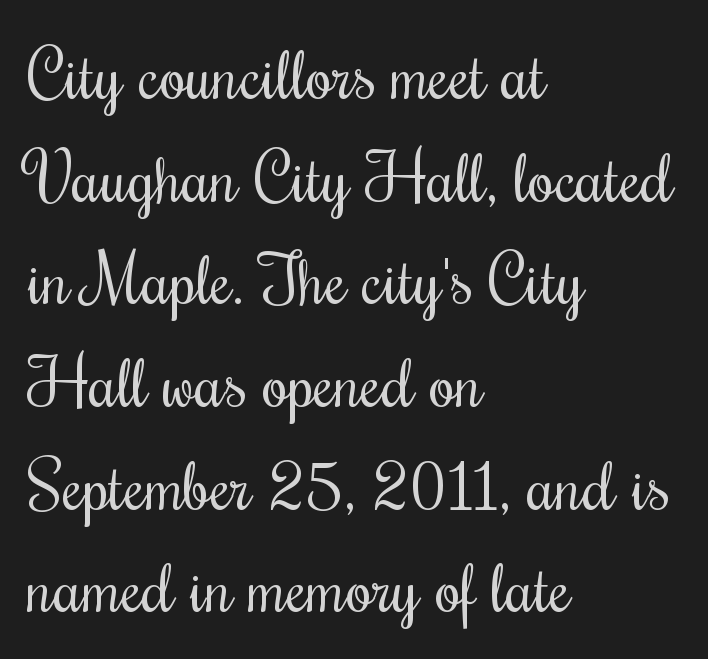
{"serif": "yes", "bold": "no", "weight": "regular", "width": "condensed", "stroke_contrast": "medium", "x_height": "small", "monospaced": "no", "underline": "no", "align": "left", "line_spacing": "normal", "line_spacing_ratio": 1.51, "letter_spacing": "normal", "letter_spacing_em": 0.0, "glyph_px": 68}
